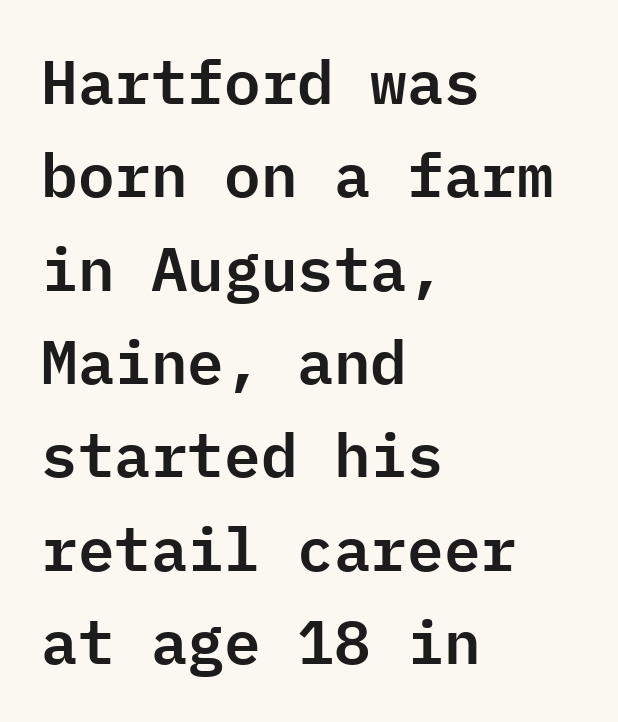
The image shows 61 px sans-serif type, upright, monospaced; set left-aligned, normal line spacing (1.53x), normal letter spacing, not underlined; low stroke contrast and a medium x-height.
